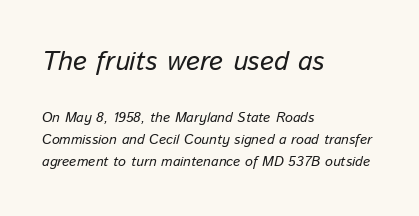
Q: Is the text italic (slanted)? A: Yes, it leans right by about 13 degrees.
Q: Is the text underlined? A: No.
Q: How is the paragraph aligned? A: Left-aligned.
Q: Is the spacing between letters normal or unusually wide? A: Normal.
Q: Is the spacing between lines tight, normal or loose? A: Normal.
Q: Which block of text is set in a larger size, the first (top) or the second (bottom)? A: The first (top) one.
